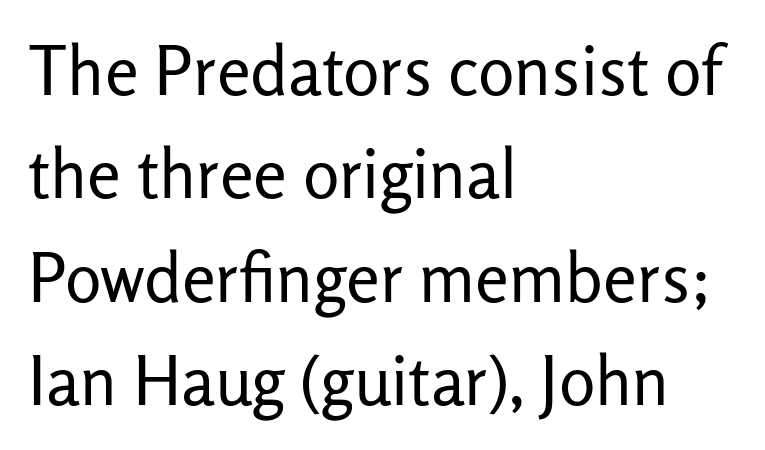
The image shows 68 px regular-weight sans-serif type, upright; set left-aligned, normal line spacing (1.52x), normal letter spacing, not underlined; low stroke contrast and a medium x-height.
